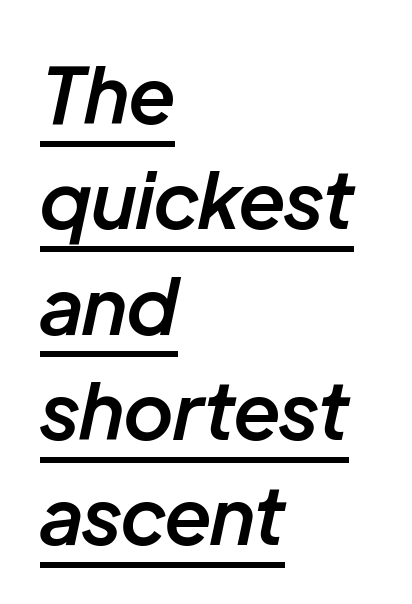
The image shows 78 px semibold type, italic (leaning right); set left-aligned, normal line spacing (1.35x), normal letter spacing, underlined; low stroke contrast and a medium x-height.
